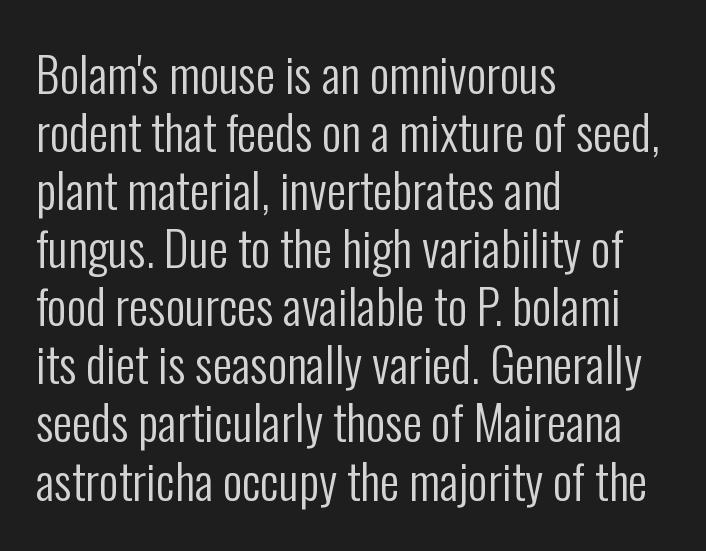
The image shows 48 px regular-weight, condensed sans-serif type, upright; set left-aligned, line spacing 1.21x, normal letter spacing, not underlined; low stroke contrast and a medium x-height.
